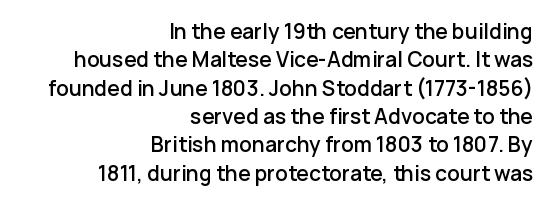
Designer's note — italics off, roman on. Vertically, the passage feels balanced, rows spaced as you'd expect. Beneath every word, the page is bare. Does extra space separate the letters? No, they use regular spacing. Horizontally, the lines are justified to the trailing edge only.
